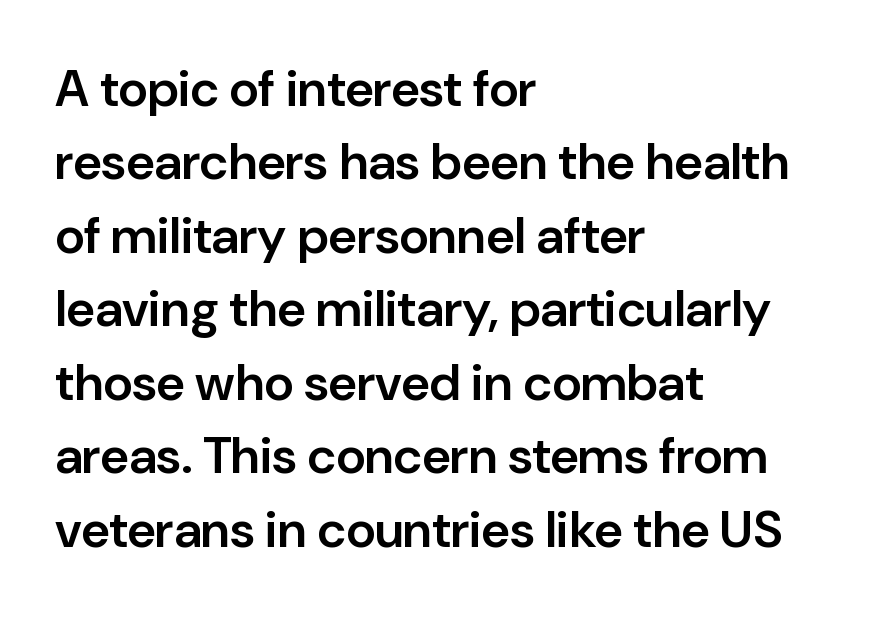
Q: Is the text bold? A: Semi-bold.
Q: Is the text italic (slanted)? A: No, it is upright.
Q: Is the typeface a serif or a sans-serif typeface? A: Sans-serif.
Q: Is the text underlined? A: No.
Q: How is the paragraph aligned? A: Left-aligned.
Q: Is the spacing between letters normal or unusually wide? A: Normal.
Q: Is the spacing between lines tight, normal or loose? A: Normal.
Q: Width (condensed, normal, or wide)? A: Normal.
Q: Stroke contrast? A: Low.
Q: x-height? A: Medium.
Q: Monospaced? A: No.
